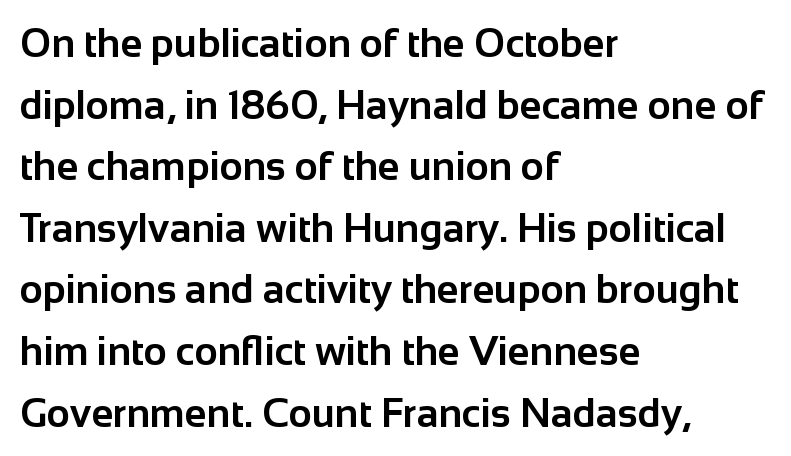
The image shows 40 px bold sans-serif type, upright; set left-aligned, normal line spacing (1.54x), normal letter spacing, not underlined; low stroke contrast and a medium x-height.
